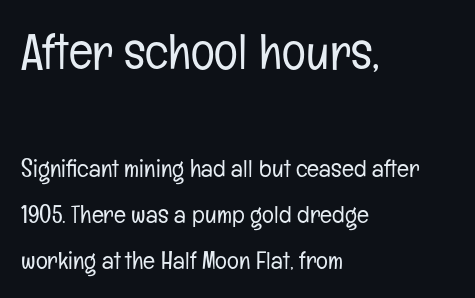
The image shows 50 px light, condensed sans-serif type, upright; set left-aligned, line spacing 1.84x, normal letter spacing, not underlined; the first (top) block is 2.0x larger; low stroke contrast and a medium x-height.
